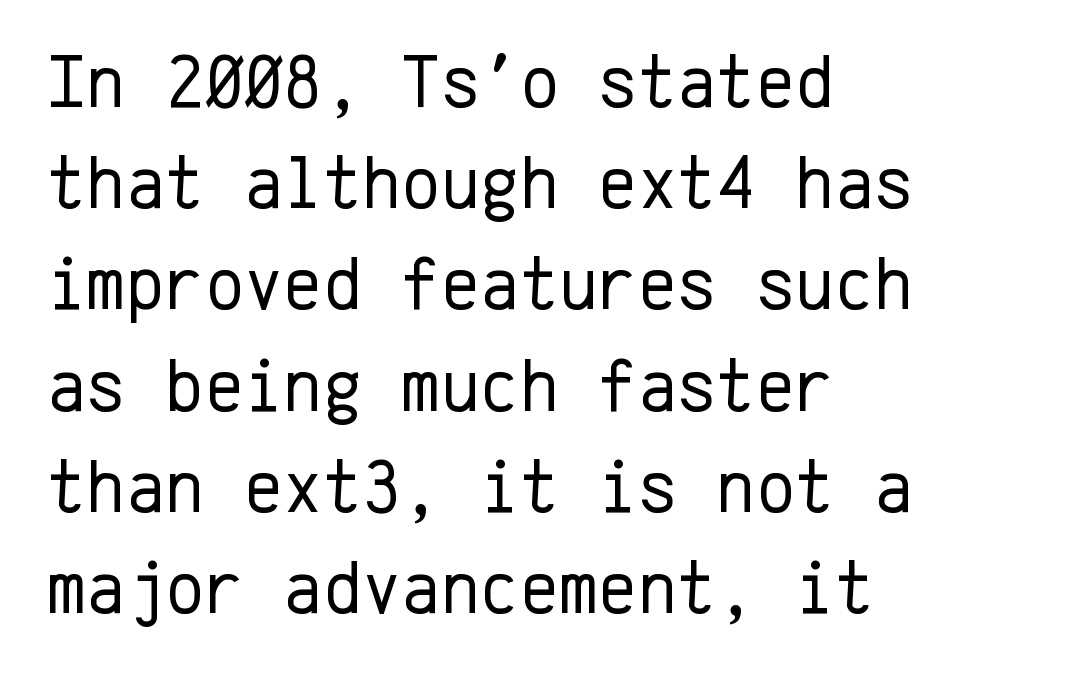
The image shows 75 px regular-weight sans-serif type, upright, monospaced; set left-aligned, normal line spacing (1.35x), normal letter spacing, not underlined; low stroke contrast and a medium x-height.
